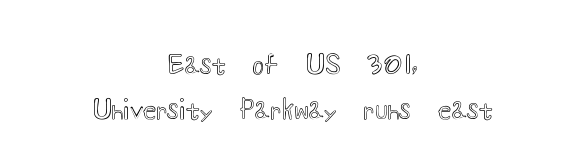
Q: Is the text italic (slanted)? A: No, it is upright.
Q: Is the text underlined? A: No.
Q: How is the paragraph aligned? A: Centered.
Q: Is the spacing between letters normal or unusually wide? A: Normal.
Q: Is the spacing between lines tight, normal or loose? A: Normal.
